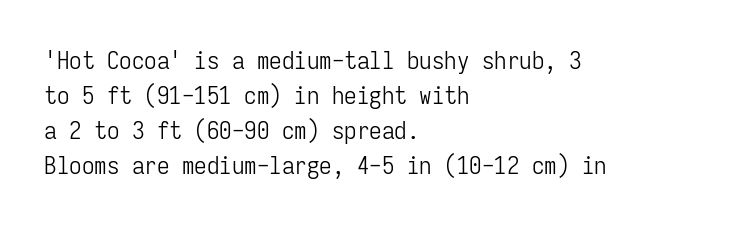
Nobody drew a line under any word here. The passage is arranged the way most books set body copy — flush left. Is the stroke heavy? The answer is a plain regular-or-lighter. Nobody touched the tracking dial on this one. A roman cut, with each character standing at attention. The space between consecutive lines is moderate.
